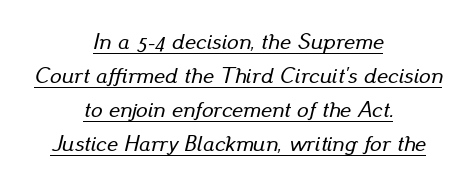
The image shows 23 px text type, italic (leaning right); set centered, normal line spacing (1.48x), normal letter spacing, underlined.
